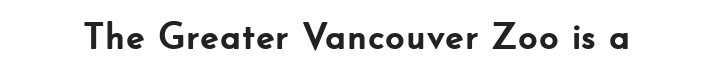
Spacing verdict: proportional, widths tailored to each character. To sum up the face: it is a sans, with no serifs. A typesetter would call this zero additional tracking. Unlike italic type, these characters show no tilt at all.
